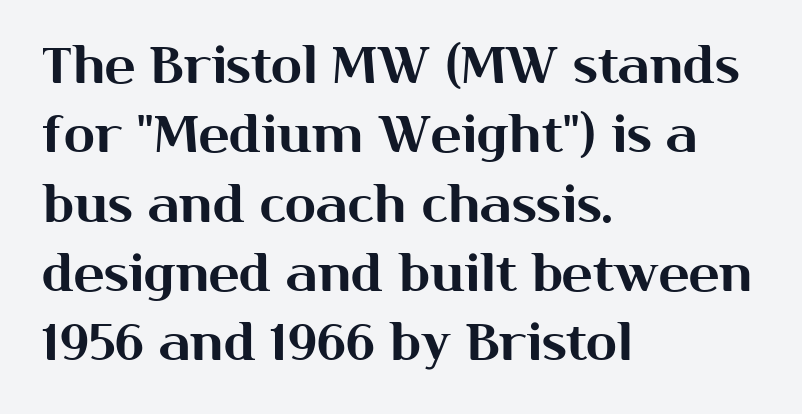
The image shows 51 px sans-serif type, upright; set left-aligned, normal line spacing (1.36x), normal letter spacing, not underlined; medium stroke contrast and a medium x-height.
